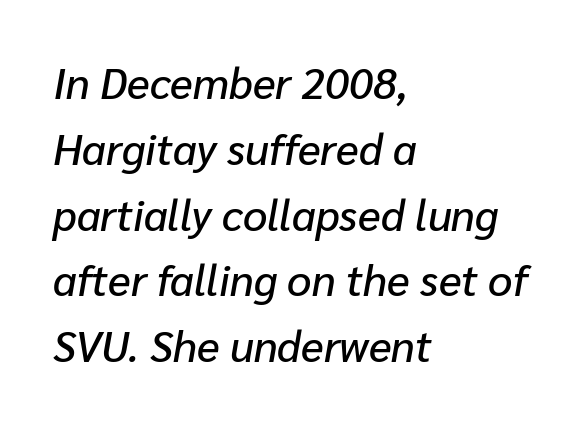
Q: Is the text italic (slanted)? A: Yes, it leans right by about 10 degrees.
Q: Is the text underlined? A: No.
Q: How is the paragraph aligned? A: Left-aligned.
Q: Is the spacing between letters normal or unusually wide? A: Normal.
Q: Is the spacing between lines tight, normal or loose? A: Normal.
Q: Width (condensed, normal, or wide)? A: Normal.
Q: Stroke contrast? A: Low.
Q: x-height? A: Medium.
Q: Monospaced? A: No.
